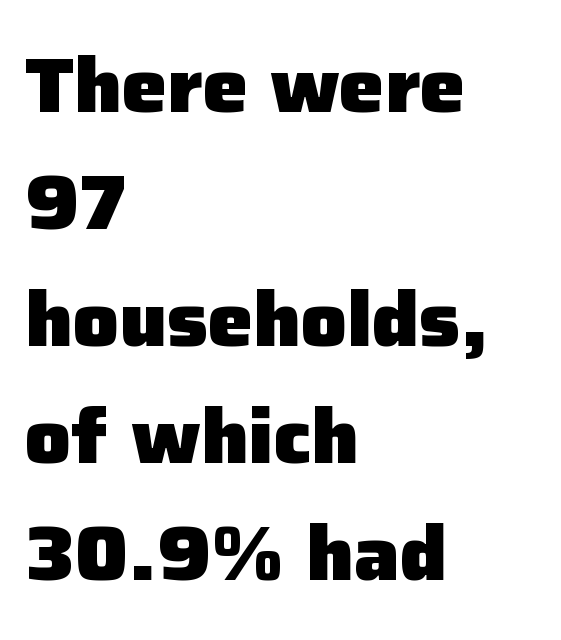
The image shows 76 px heavy sans-serif type, upright; set left-aligned, normal line spacing (1.54x), normal letter spacing, not underlined; low stroke contrast and a medium x-height.
